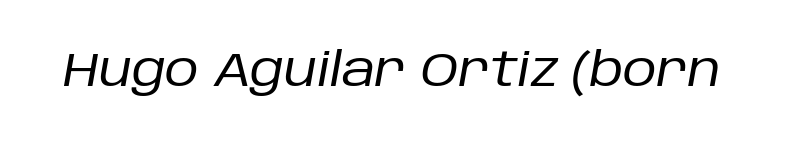
The passage shown is not bold in any degree. Tall strokes in this sample are angled rather than plumb. Students, note that the glyphs here touch the page at normal intervals. The strip under each line holds only bare page.
